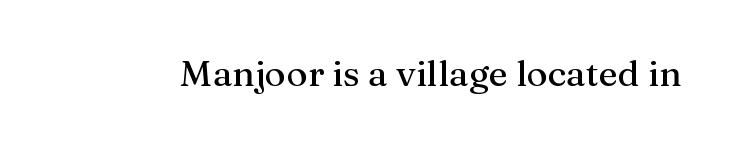
{"serif": "yes", "italic": "no", "width": "normal", "stroke_contrast": "medium", "x_height": "medium", "monospaced": "no", "underline": "no", "letter_spacing": "normal", "letter_spacing_em": 0.0, "glyph_px": 36}
